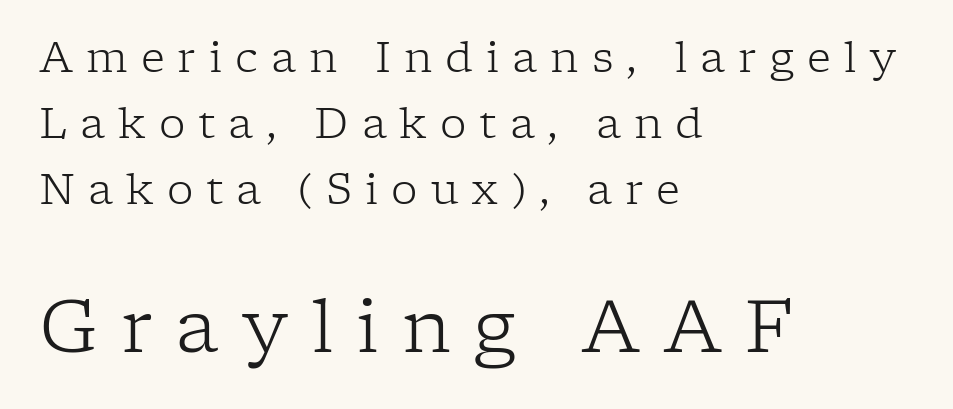
Q: Is the text bold? A: No.
Q: Is the text italic (slanted)? A: No, it is upright.
Q: Is the typeface a serif or a sans-serif typeface? A: Serif.
Q: Is the text underlined? A: No.
Q: How is the paragraph aligned? A: Left-aligned.
Q: Is the spacing between letters normal or unusually wide? A: Unusually wide.
Q: Is the spacing between lines tight, normal or loose? A: Normal.
Q: Which block of text is set in a larger size, the first (top) or the second (bottom)? A: The second (bottom) one.
Q: Width (condensed, normal, or wide)? A: Normal.
Q: Stroke contrast? A: Low.
Q: x-height? A: Medium.
Q: Monospaced? A: No.
